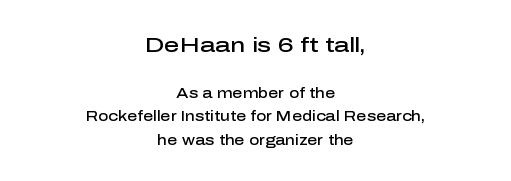
Q: Is the text bold? A: Semi-bold.
Q: Is the text italic (slanted)? A: No, it is upright.
Q: Is the text underlined? A: No.
Q: How is the paragraph aligned? A: Centered.
Q: Is the spacing between letters normal or unusually wide? A: Normal.
Q: Is the spacing between lines tight, normal or loose? A: Normal.
Q: Which block of text is set in a larger size, the first (top) or the second (bottom)? A: The first (top) one.
